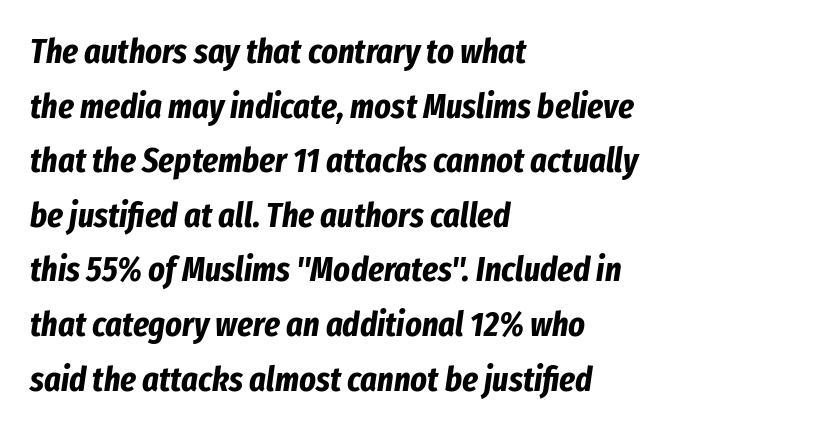
Q: Is the text bold? A: Yes.
Q: Is the text italic (slanted)? A: Yes, it leans right by about 8 degrees.
Q: Is the text underlined? A: No.
Q: How is the paragraph aligned? A: Left-aligned.
Q: Is the spacing between letters normal or unusually wide? A: Normal.
Q: Is the spacing between lines tight, normal or loose? A: Normal.
Q: Width (condensed, normal, or wide)? A: Condensed.
Q: Stroke contrast? A: Low.
Q: x-height? A: Medium.
Q: Monospaced? A: No.
